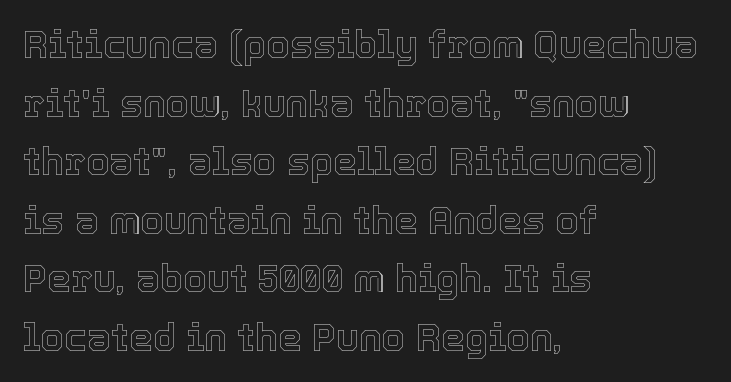
Quick note: not italic, upright. Character widths vary here, with narrow letters taking less room than wide ones. The baseline area is clear. Which margin do the lines hug? The left one — the right edge is uneven. Here the glyphs are tracked normally, forming tight word shapes. Successive baselines arrive at the customary interval.
